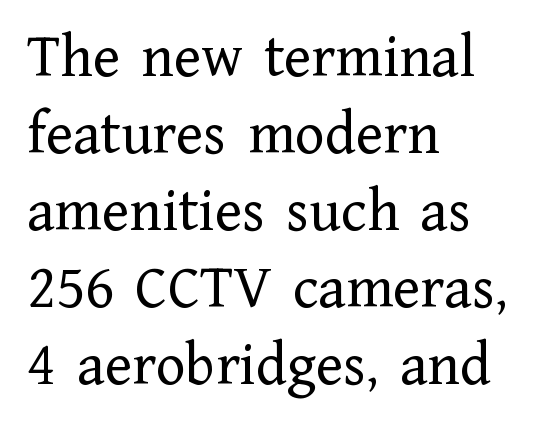
Q: Is the text bold? A: No.
Q: Is the text italic (slanted)? A: No, it is upright.
Q: Is the typeface a serif or a sans-serif typeface? A: Serif.
Q: Is the text underlined? A: No.
Q: How is the paragraph aligned? A: Left-aligned.
Q: Is the spacing between letters normal or unusually wide? A: Normal.
Q: Width (condensed, normal, or wide)? A: Normal.
Q: Stroke contrast? A: Low.
Q: x-height? A: Medium.
Q: Monospaced? A: No.
